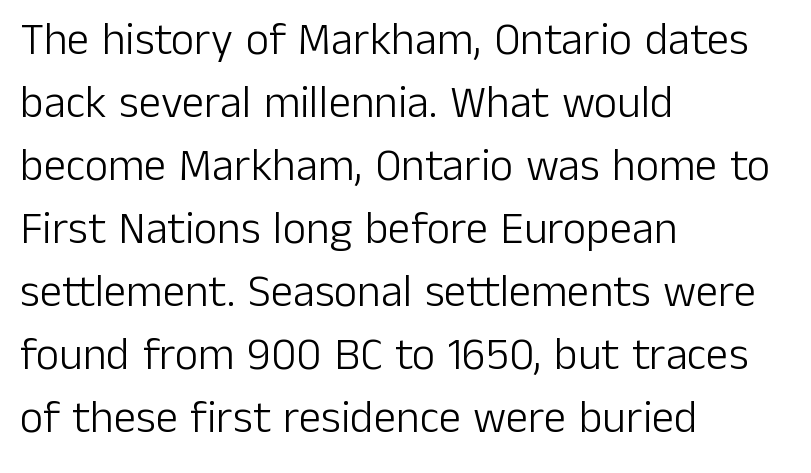
The image shows 45 px light sans-serif type, upright; set left-aligned, normal line spacing (1.4x), normal letter spacing, not underlined; low stroke contrast and a medium x-height.
